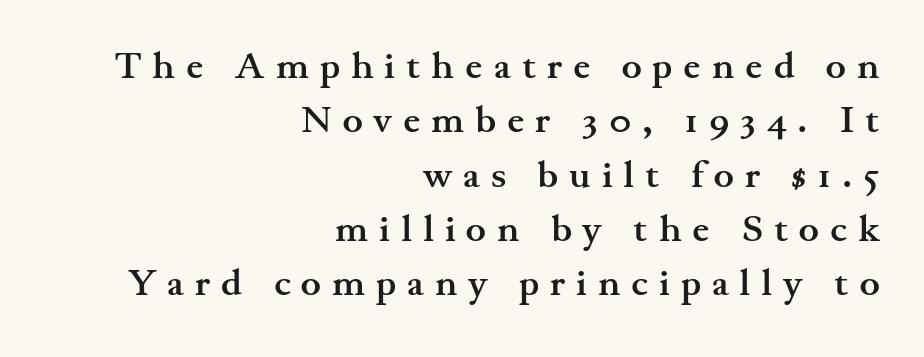
Looks like regular typesetting: each glyph gets only the width it needs. This sample uses an upright cut, with every glyph sitting square on the baseline. The characters display serif detailing at their extremities. Display-style spreading of the glyphs; the letterfit is very open. Emphasis by weight is at full strength: bold. The words here are not underlined.
